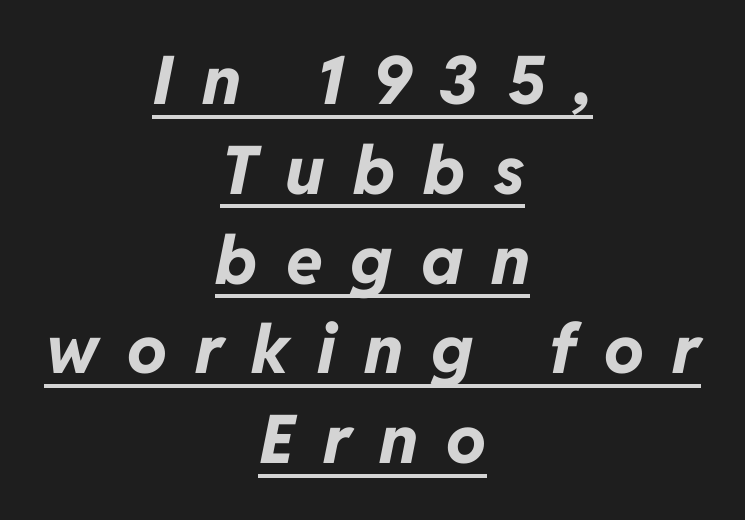
The image shows 67 px bold type, italic (leaning right); set centered, normal line spacing (1.34x), unusually wide letter spacing (+0.42 em), underlined; low stroke contrast and a medium x-height.
